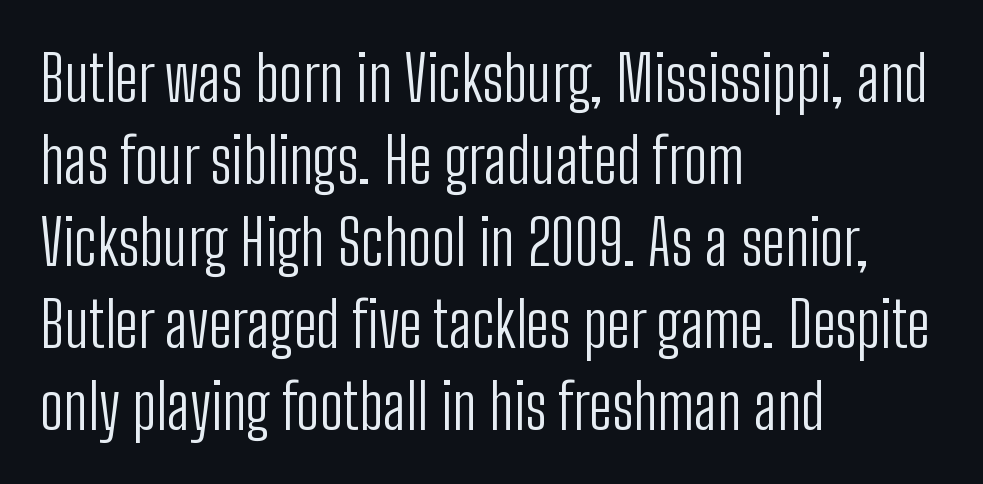
Q: Is the text bold? A: No.
Q: Is the text italic (slanted)? A: No, it is upright.
Q: Is the typeface a serif or a sans-serif typeface? A: Sans-serif.
Q: Is the text underlined? A: No.
Q: How is the paragraph aligned? A: Left-aligned.
Q: Is the spacing between letters normal or unusually wide? A: Normal.
Q: Is the spacing between lines tight, normal or loose? A: Normal.
Q: Width (condensed, normal, or wide)? A: Condensed.
Q: Stroke contrast? A: Low.
Q: x-height? A: Medium.
Q: Monospaced? A: No.
